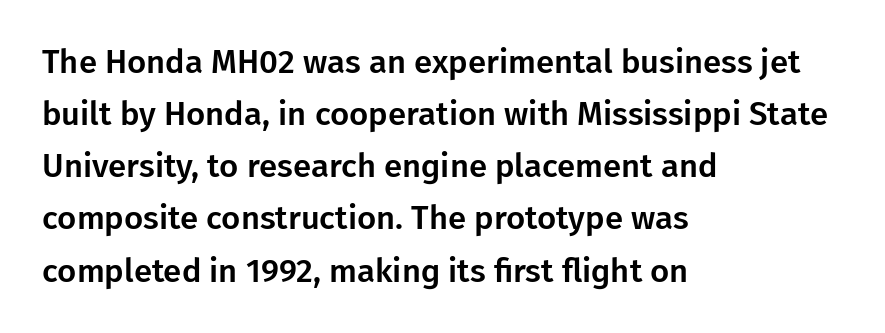
Q: Is the text italic (slanted)? A: No, it is upright.
Q: Is the typeface a serif or a sans-serif typeface? A: Sans-serif.
Q: Is the text underlined? A: No.
Q: How is the paragraph aligned? A: Left-aligned.
Q: Is the spacing between letters normal or unusually wide? A: Normal.
Q: Is the spacing between lines tight, normal or loose? A: Normal.
Q: Width (condensed, normal, or wide)? A: Normal.
Q: Stroke contrast? A: Low.
Q: x-height? A: Medium.
Q: Monospaced? A: No.
